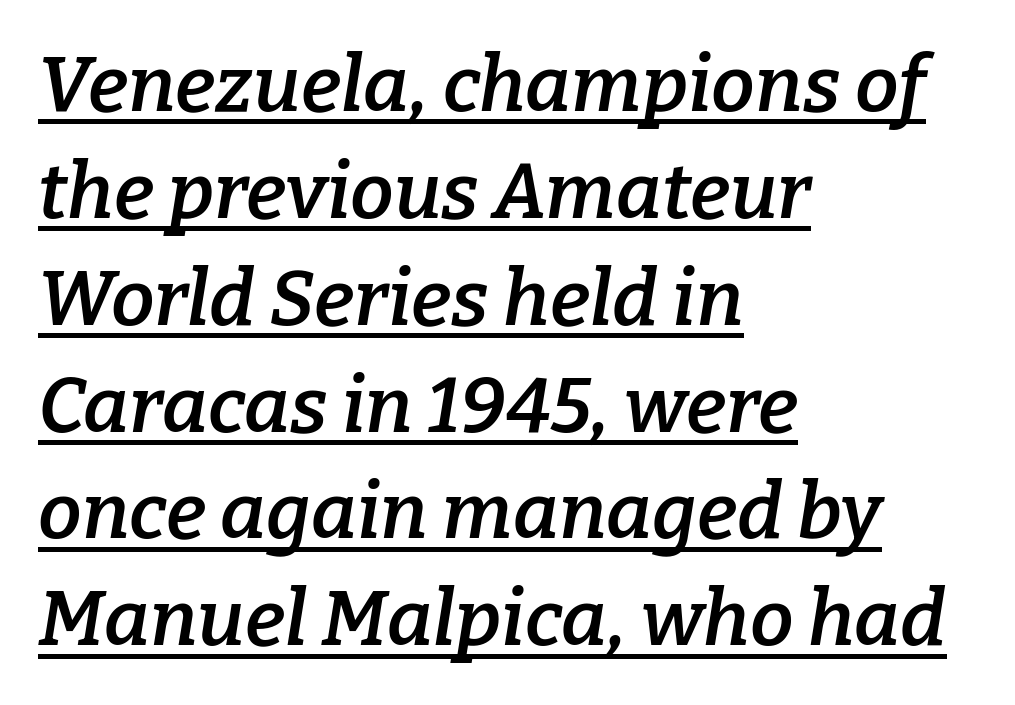
{"serif": "yes", "italic": "yes", "lean": "right", "slant_degrees": 9, "bold": "semi", "weight": "semibold", "width": "normal", "stroke_contrast": "low", "x_height": "medium", "monospaced": "no", "underline": "yes", "align": "left", "line_spacing": "normal", "line_spacing_ratio": 1.37, "letter_spacing": "normal", "letter_spacing_em": 0.0, "glyph_px": 78}
